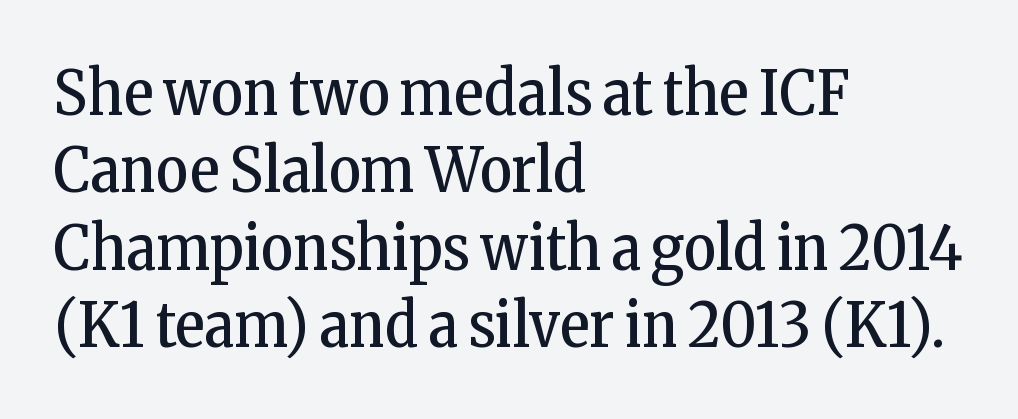
The image shows 62 px regular-weight, condensed serif type, upright; set left-aligned, normal line spacing (1.25x), normal letter spacing, not underlined; low stroke contrast and a medium x-height.
